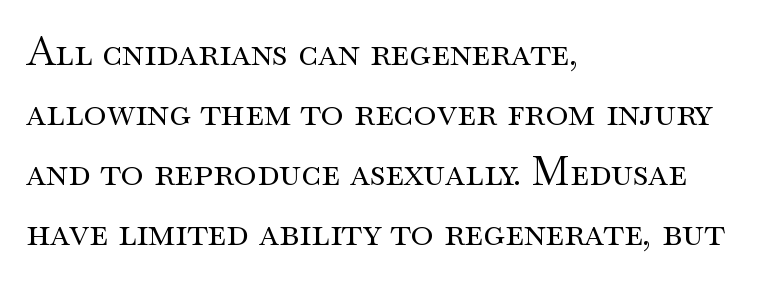
Posture: upright roman. Glyph-to-glyph distance matches everyday printed text. The designer left line spacing at the default. Casual observation: everything's shoved over to the left.
